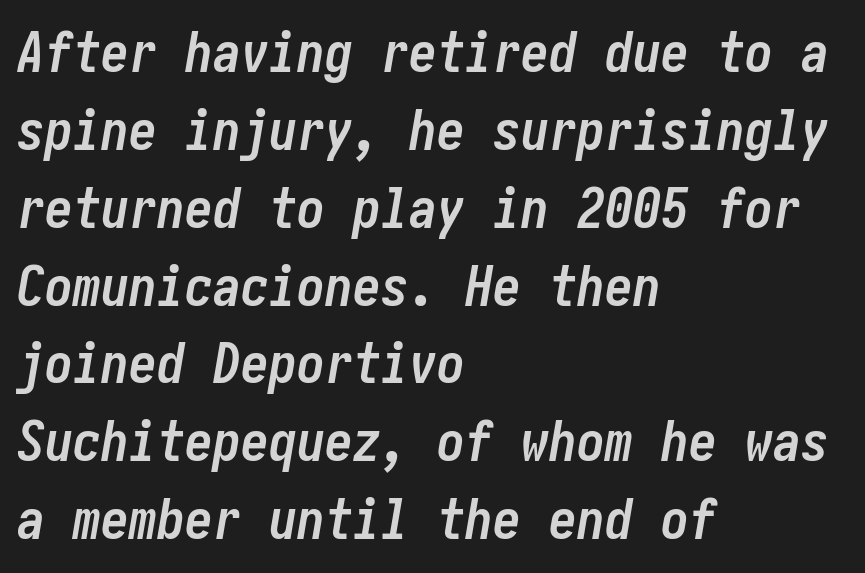
Q: Is the text bold? A: Yes.
Q: Is the text italic (slanted)? A: Yes, it leans right by about 10 degrees.
Q: Is the text underlined? A: No.
Q: How is the paragraph aligned? A: Left-aligned.
Q: Is the spacing between letters normal or unusually wide? A: Normal.
Q: Is the spacing between lines tight, normal or loose? A: Normal.
Q: Width (condensed, normal, or wide)? A: Condensed.
Q: Stroke contrast? A: Low.
Q: x-height? A: Medium.
